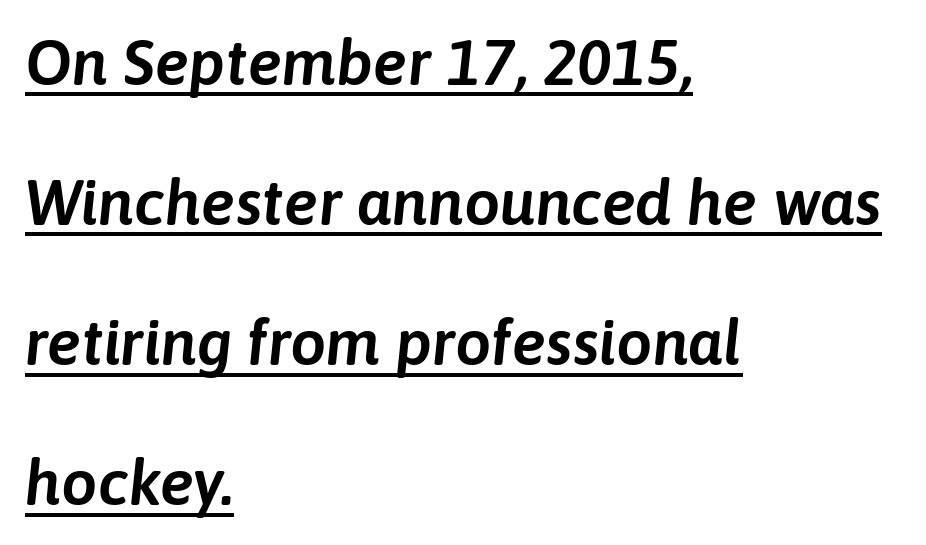
{"italic": "yes", "lean": "right", "slant_degrees": 6, "width": "normal", "stroke_contrast": "low", "x_height": "medium", "monospaced": "no", "underline": "yes", "align": "left", "line_spacing": "loose", "line_spacing_ratio": 2.19, "letter_spacing": "normal", "letter_spacing_em": 0.0, "glyph_px": 64}
